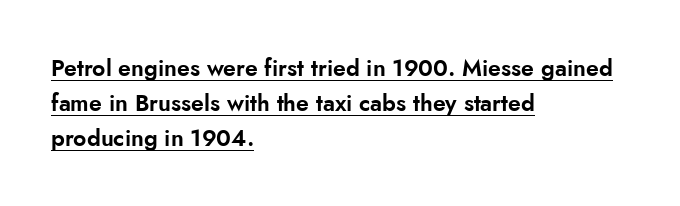
The image shows 23 px text type, upright; set left-aligned, normal line spacing (1.52x), normal letter spacing, underlined.
